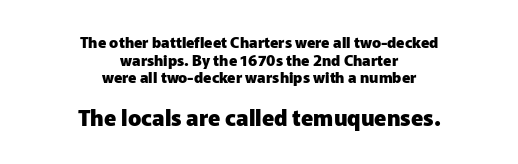
{"italic": "no", "bold": "yes", "underline": "no", "align": "center", "line_spacing_ratio": 1.17, "letter_spacing": "normal", "letter_spacing_em": 0.0, "larger_block": "second", "size_ratio": 1.47, "glyph_px": 22}
